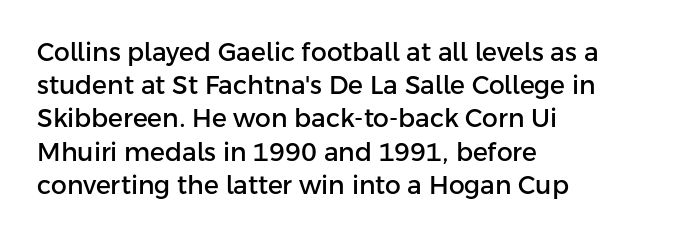
{"italic": "no", "underline": "no", "align": "left", "line_spacing": "normal", "line_spacing_ratio": 1.33, "letter_spacing": "normal", "letter_spacing_em": 0.0, "glyph_px": 25}
